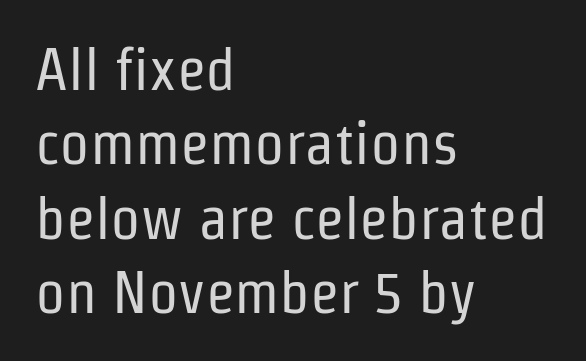
Q: Is the text bold? A: No.
Q: Is the text italic (slanted)? A: No, it is upright.
Q: Is the typeface a serif or a sans-serif typeface? A: Sans-serif.
Q: Is the text underlined? A: No.
Q: How is the paragraph aligned? A: Left-aligned.
Q: Is the spacing between letters normal or unusually wide? A: Normal.
Q: Width (condensed, normal, or wide)? A: Condensed.
Q: Stroke contrast? A: Low.
Q: x-height? A: Medium.
Q: Monospaced? A: No.
